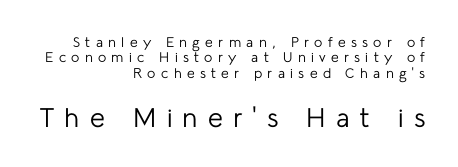
The image shows 27 px text type, upright; set right-aligned, tight line spacing (1.09x), unusually wide letter spacing (+0.38 em), not underlined; the second (bottom) block is 1.93x larger.
